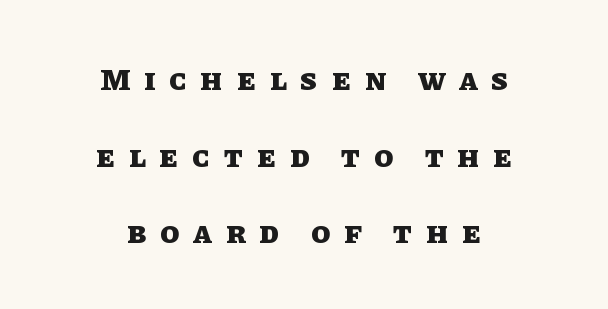
The image shows 31 px heavy type, upright; set centered, loose line spacing (2.47x), unusually wide letter spacing (+0.45 em), not underlined; low stroke contrast and a large x-height.
